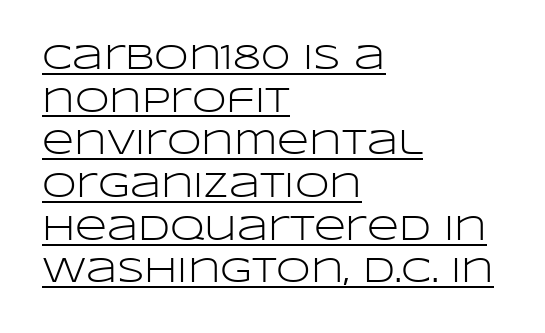
The image shows 35 px light, wide sans-serif type, upright; set left-aligned, line spacing 1.22x, normal letter spacing, underlined; low stroke contrast and a large x-height.
